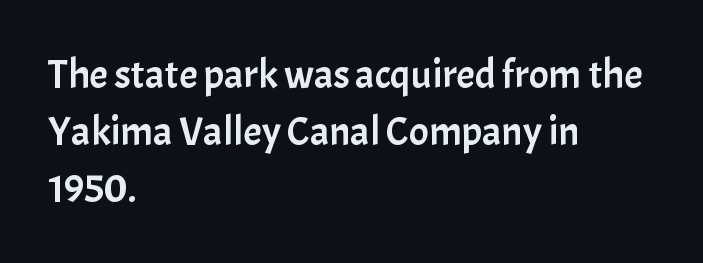
{"serif": "no", "italic": "no", "width": "normal", "stroke_contrast": "low", "x_height": "medium", "monospaced": "no", "underline": "no", "align": "left", "line_spacing": "normal", "line_spacing_ratio": 1.39, "letter_spacing": "normal", "letter_spacing_em": 0.0, "glyph_px": 41}
